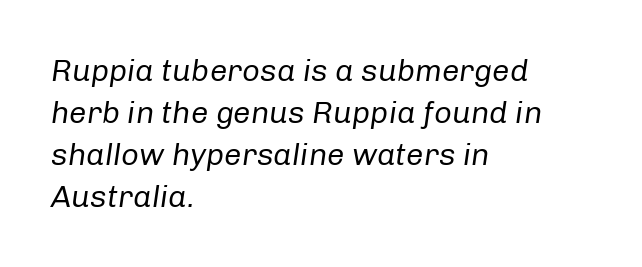
Q: Is the text bold? A: No.
Q: Is the text italic (slanted)? A: Yes, it leans right by about 8 degrees.
Q: Is the text underlined? A: No.
Q: How is the paragraph aligned? A: Left-aligned.
Q: Is the spacing between letters normal or unusually wide? A: Normal.
Q: Is the spacing between lines tight, normal or loose? A: Normal.
Q: Width (condensed, normal, or wide)? A: Normal.
Q: Stroke contrast? A: Low.
Q: x-height? A: Medium.
Q: Monospaced? A: No.
